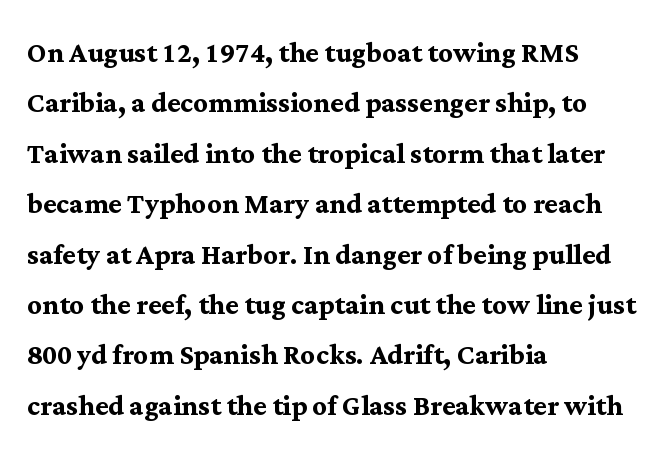
{"serif": "yes", "italic": "no", "bold": "yes", "weight": "semibold", "width": "normal", "stroke_contrast": "medium", "x_height": "medium", "monospaced": "no", "underline": "no", "align": "left", "line_spacing": "normal", "line_spacing_ratio": 1.4, "letter_spacing": "normal", "letter_spacing_em": 0.0, "glyph_px": 36}
